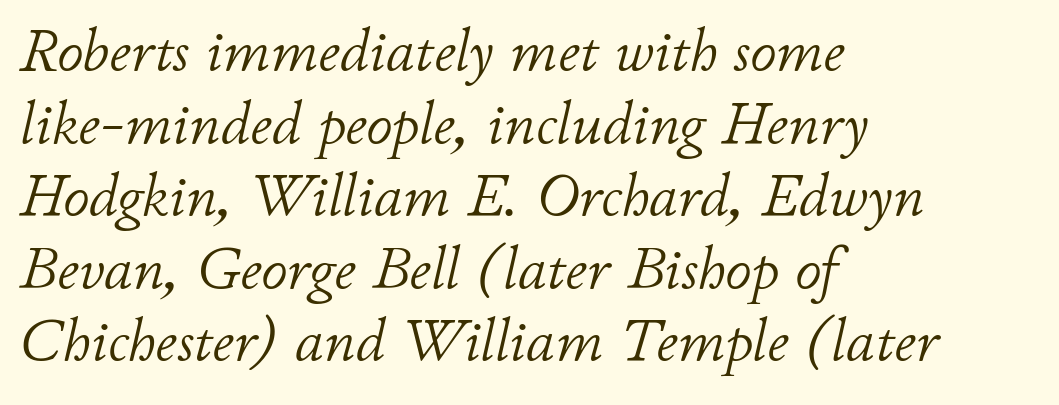
The passage shown has conventional tracking throughout. The cut favours lightness, reaching ordinary text weight at its darkest. The letters are slanted; this is an italic face. Underline: absent.
